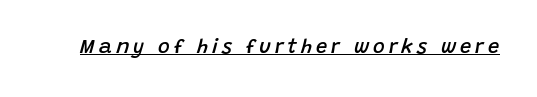
The image shows 20 px text type, italic (leaning right); set unusually wide letter spacing (+0.2 em), underlined.
